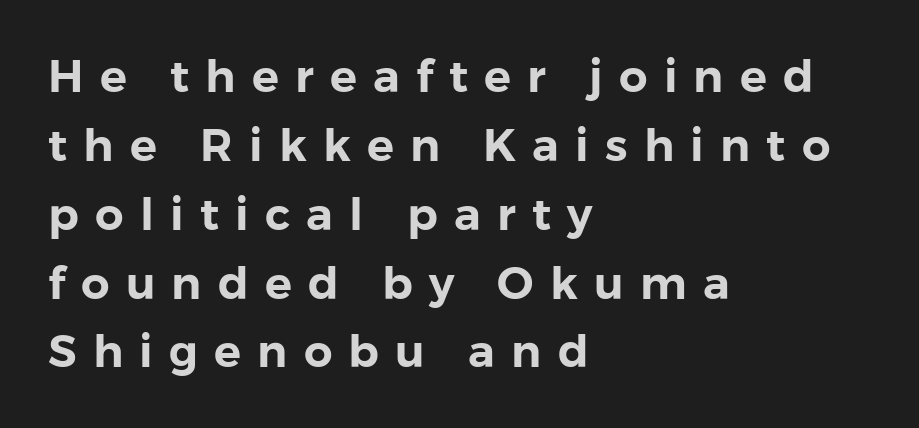
Q: Is the text italic (slanted)? A: No, it is upright.
Q: Is the typeface a serif or a sans-serif typeface? A: Sans-serif.
Q: Is the text underlined? A: No.
Q: How is the paragraph aligned? A: Left-aligned.
Q: Is the spacing between letters normal or unusually wide? A: Unusually wide.
Q: Is the spacing between lines tight, normal or loose? A: Normal.
Q: Width (condensed, normal, or wide)? A: Normal.
Q: Stroke contrast? A: Low.
Q: x-height? A: Medium.
Q: Monospaced? A: No.
